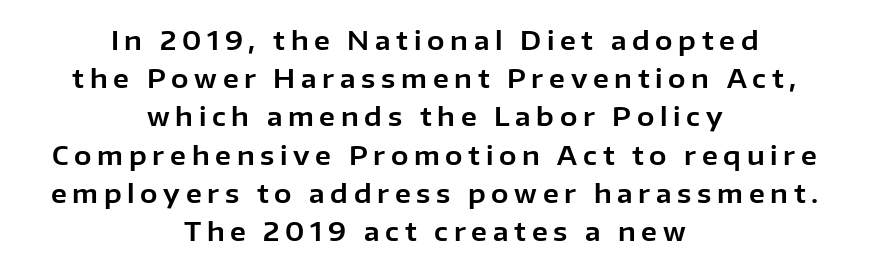
{"italic": "no", "underline": "no", "align": "center", "line_spacing": "normal", "line_spacing_ratio": 1.47, "letter_spacing": "wide", "letter_spacing_em": 0.22, "glyph_px": 26}
